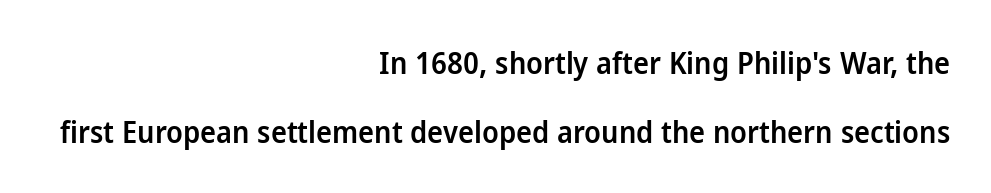
One-word summary of the alignment: right. No word sits above an underline. In terms of weight, the rendering is demibold, just under bold. This sample has the flowing, uneven cadence of proportional lettering.
